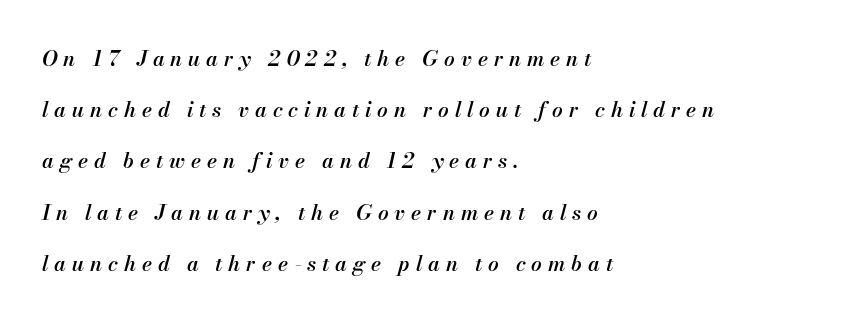
The image shows 21 px text type, italic (leaning right); set left-aligned, loose line spacing (2.44x), unusually wide letter spacing (+0.28 em), not underlined.
